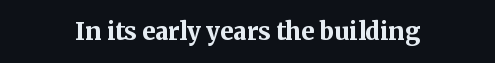
Q: Is the text bold? A: Yes.
Q: Is the text italic (slanted)? A: No, it is upright.
Q: Is the text underlined? A: No.
Q: How is the paragraph aligned? A: Centered.
Q: Is the spacing between letters normal or unusually wide? A: Normal.
